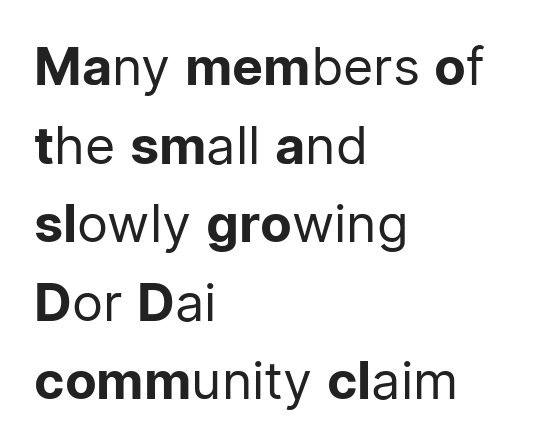
{"serif": "no", "italic": "no", "bold": "no", "weight": "regular", "width": "normal", "stroke_contrast": "low", "x_height": "medium", "monospaced": "no", "underline": "no", "align": "left", "line_spacing": "normal", "line_spacing_ratio": 1.51, "letter_spacing": "normal", "letter_spacing_em": 0.0, "glyph_px": 52}
